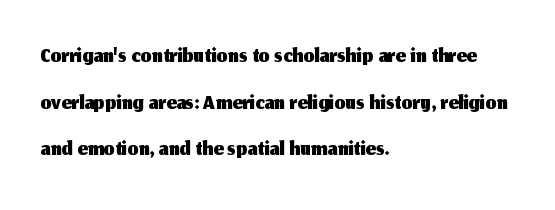
Q: Is the text italic (slanted)? A: No, it is upright.
Q: Is the typeface a serif or a sans-serif typeface? A: Sans-serif.
Q: Is the text underlined? A: No.
Q: How is the paragraph aligned? A: Left-aligned.
Q: Is the spacing between letters normal or unusually wide? A: Normal.
Q: Is the spacing between lines tight, normal or loose? A: Normal.
Q: Width (condensed, normal, or wide)? A: Normal.
Q: Stroke contrast? A: Medium.
Q: x-height? A: Medium.
Q: Monospaced? A: No.
